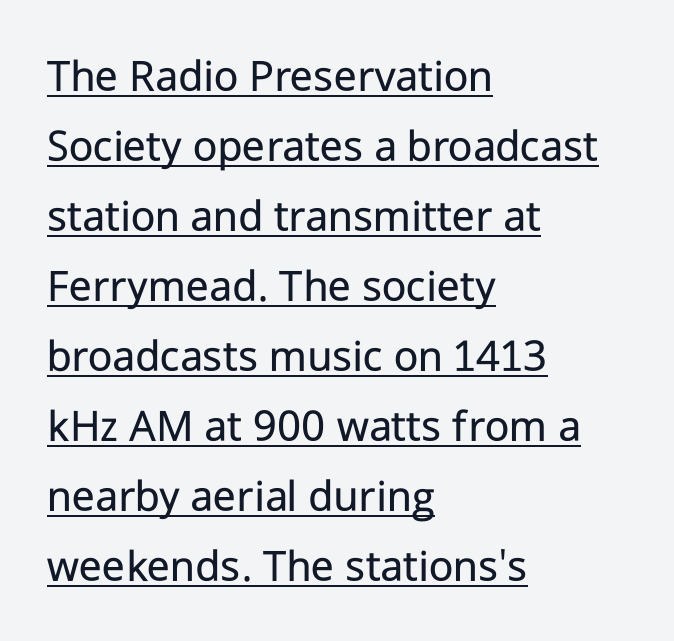
{"serif": "no", "italic": "no", "bold": "no", "weight": "regular", "width": "normal", "stroke_contrast": "low", "x_height": "medium", "monospaced": "no", "underline": "yes", "align": "left", "line_spacing": "normal", "line_spacing_ratio": 1.49, "letter_spacing": "normal", "letter_spacing_em": 0.0, "glyph_px": 47}
